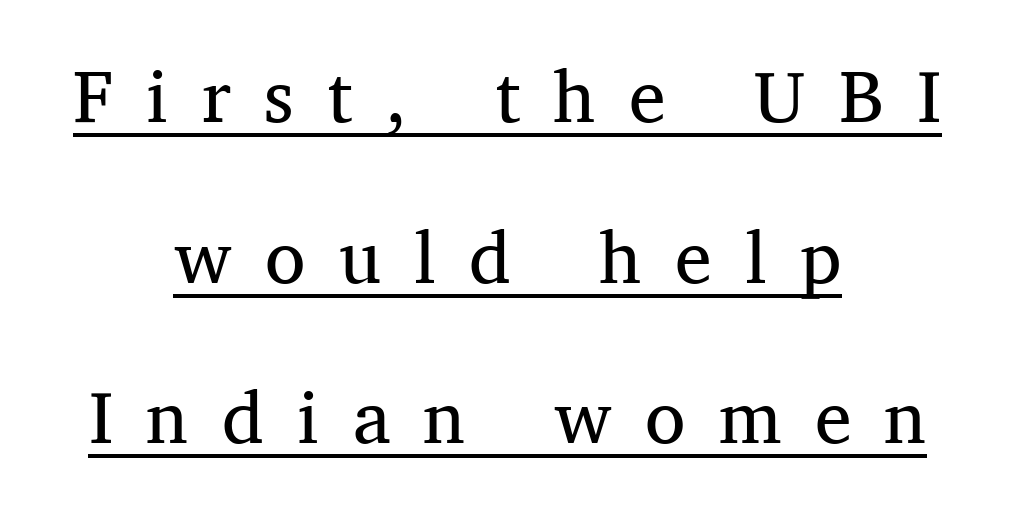
Q: Is the text bold? A: No.
Q: Is the text italic (slanted)? A: No, it is upright.
Q: Is the typeface a serif or a sans-serif typeface? A: Serif.
Q: Is the text underlined? A: Yes.
Q: How is the paragraph aligned? A: Centered.
Q: Is the spacing between letters normal or unusually wide? A: Unusually wide.
Q: Is the spacing between lines tight, normal or loose? A: Loose.
Q: Width (condensed, normal, or wide)? A: Normal.
Q: Stroke contrast? A: Medium.
Q: x-height? A: Medium.
Q: Monospaced? A: No.
